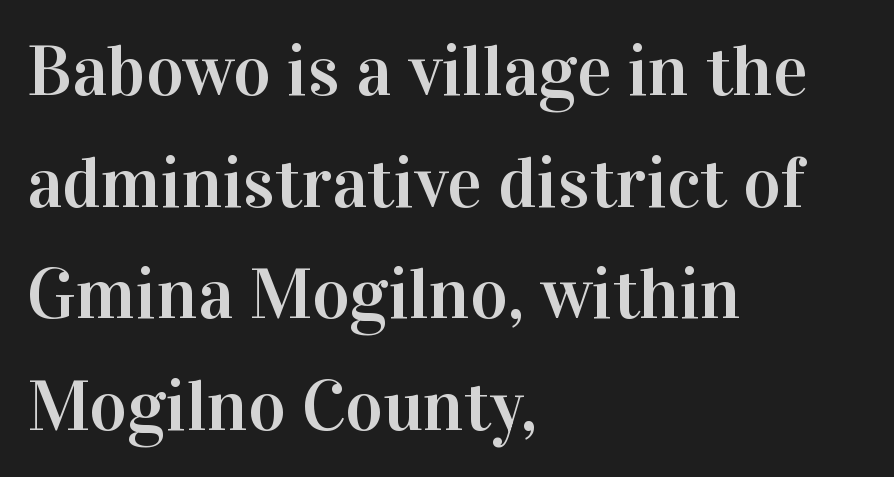
In terms of letterspacing, this is plain default setting. Unlike italic type, these characters show no tilt at all. What's the leading like? Ordinary, nothing unusual. Letters rest on an invisible, unmarked baseline. Proportional: the letters do not fall into vertical columns. Stroke terminals: seriffed.
